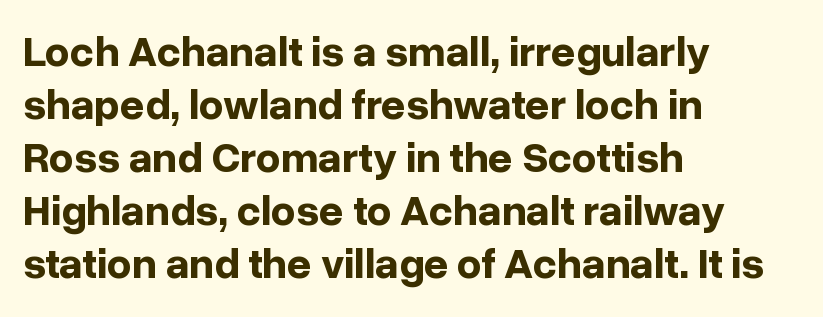
{"serif": "no", "italic": "no", "bold": "yes", "weight": "bold", "width": "normal", "stroke_contrast": "low", "x_height": "medium", "monospaced": "no", "underline": "no", "align": "left", "line_spacing_ratio": 1.23, "letter_spacing": "normal", "letter_spacing_em": 0.0, "glyph_px": 43}
